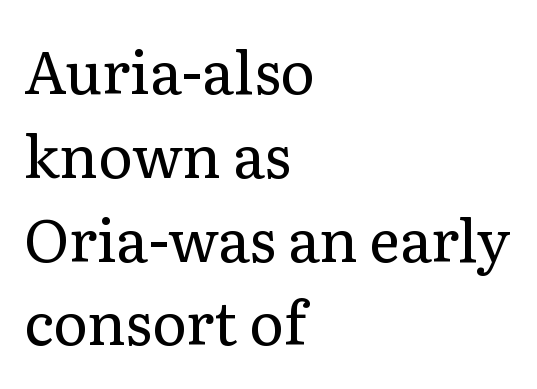
{"serif": "yes", "italic": "no", "bold": "no", "weight": "regular", "width": "normal", "stroke_contrast": "low", "x_height": "medium", "monospaced": "no", "underline": "no", "align": "left", "line_spacing": "normal", "line_spacing_ratio": 1.42, "letter_spacing": "normal", "letter_spacing_em": 0.0, "glyph_px": 59}
